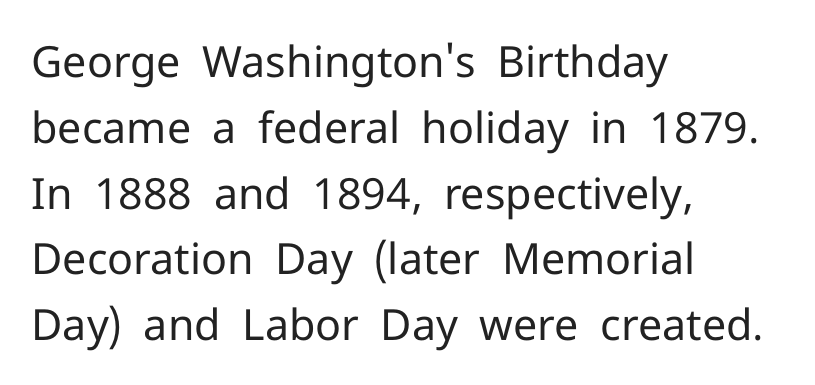
The image shows 43 px regular-weight sans-serif type, upright; set left-aligned, normal line spacing (1.53x), normal letter spacing, not underlined; low stroke contrast and a medium x-height.
